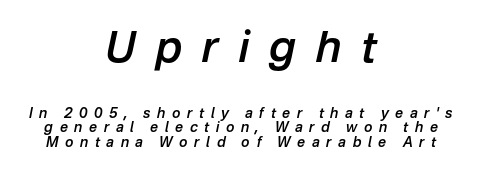
{"italic": "yes", "lean": "right", "slant_degrees": 12, "bold": "semi", "weight": "semibold", "width": "normal", "stroke_contrast": "low", "x_height": "medium", "monospaced": "no", "underline": "no", "align": "center", "line_spacing": "tight", "line_spacing_ratio": 1.03, "letter_spacing": "wide", "letter_spacing_em": 0.47, "larger_block": "first", "size_ratio": 3.07, "glyph_px": 43}
